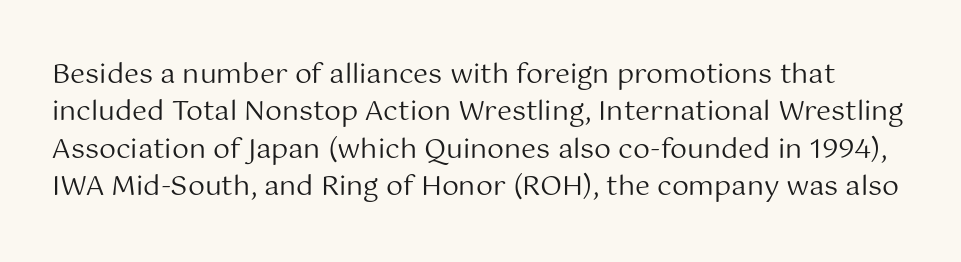
The image shows 27 px text type, upright; set normal line spacing (1.38x), normal letter spacing, not underlined.
